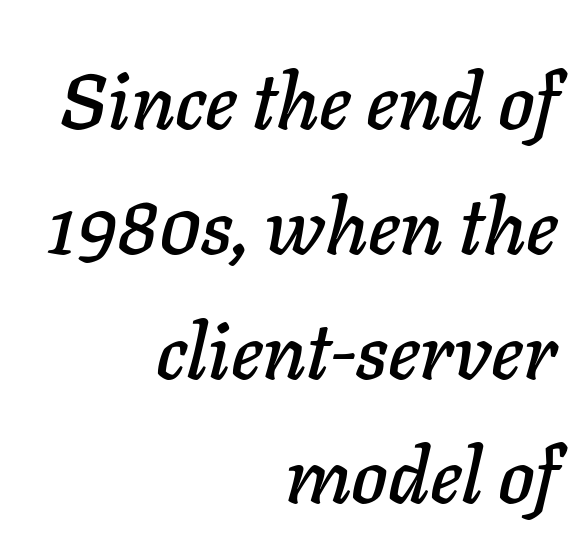
The letters advance in unequal steps, a hallmark of proportional type. How are the letters spaced? Ordinarily, with no added tracking. The ragged edge is on the left, which tells us the setting is flush right. Slanted lettering throughout. Horizontal bands of white between lines are of average thickness.
